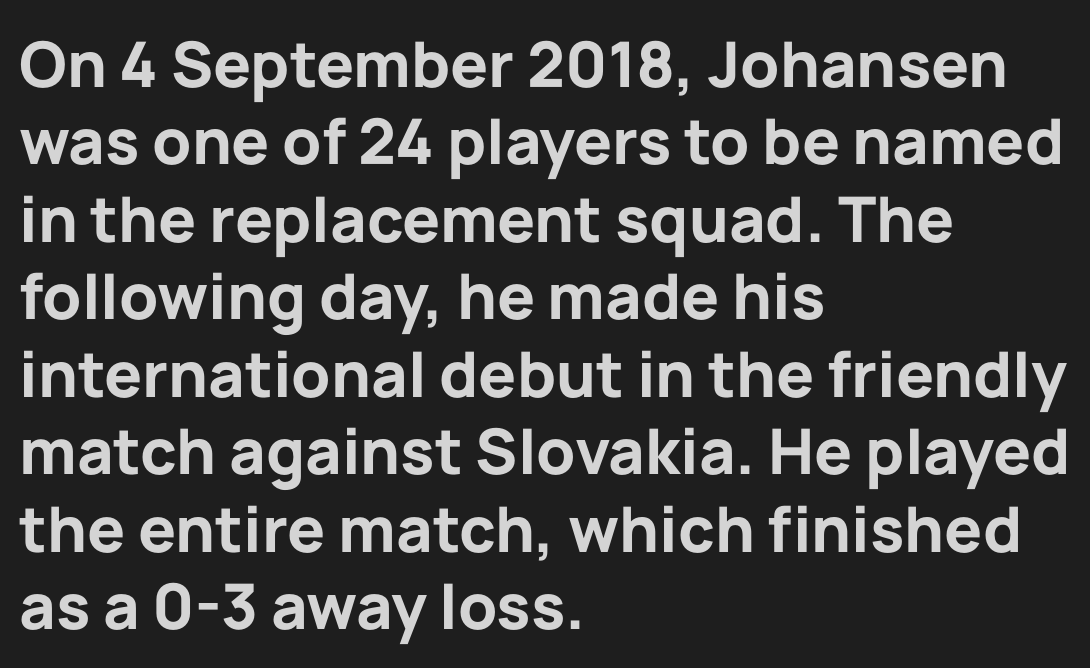
Serif or sans? Sans — the stroke terminals are bare. Heavy-handed strokes throughout: this text is bold. Horizontal alignment here is leftward, the default for most running prose. Here the glyphs are tracked normally, forming tight word shapes. The passage shown is not underscored anywhere.
